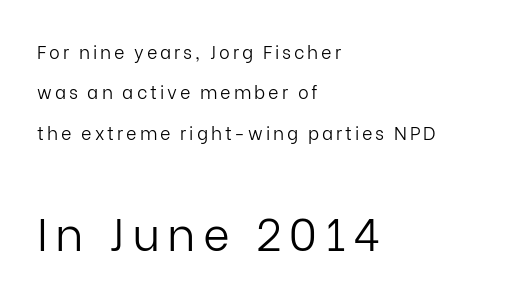
{"serif": "no", "italic": "no", "bold": "no", "weight": "light", "width": "normal", "stroke_contrast": "low", "x_height": "medium", "monospaced": "no", "underline": "no", "align": "left", "line_spacing": "loose", "line_spacing_ratio": 2.24, "larger_block": "second", "size_ratio": 2.56, "glyph_px": 46}
